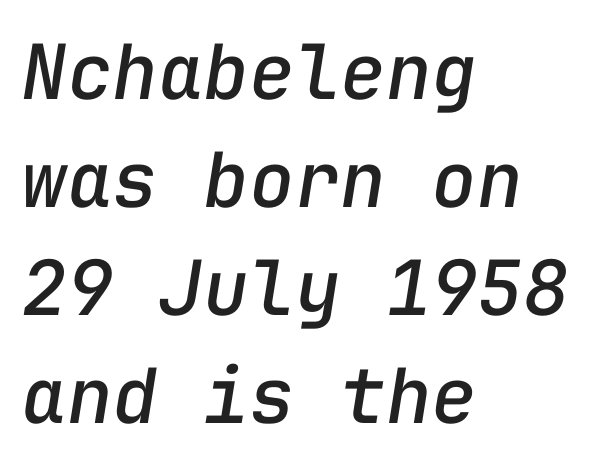
Q: Is the text italic (slanted)? A: Yes, it leans right by about 9 degrees.
Q: Is the text underlined? A: No.
Q: How is the paragraph aligned? A: Left-aligned.
Q: Is the spacing between letters normal or unusually wide? A: Normal.
Q: Is the spacing between lines tight, normal or loose? A: Normal.
Q: Width (condensed, normal, or wide)? A: Normal.
Q: Stroke contrast? A: Low.
Q: x-height? A: Medium.
Q: Monospaced? A: Yes.
